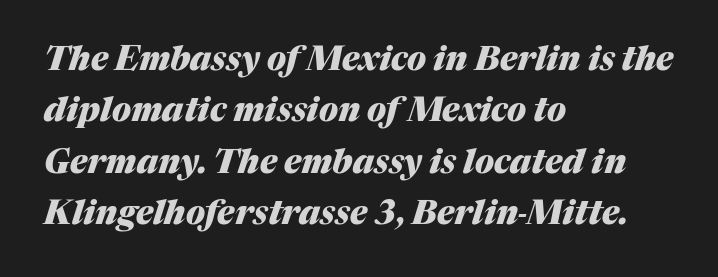
{"italic": "yes", "lean": "right", "slant_degrees": 17, "bold": "yes", "weight": "heavy", "width": "normal", "stroke_contrast": "medium", "x_height": "medium", "monospaced": "no", "underline": "no", "align": "left", "line_spacing": "normal", "line_spacing_ratio": 1.56, "letter_spacing": "normal", "letter_spacing_em": 0.0, "glyph_px": 33}
